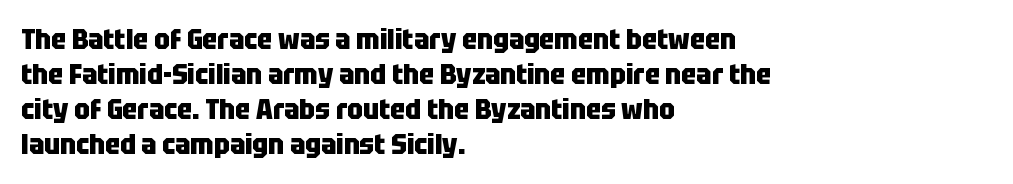
{"serif": "no", "italic": "no", "bold": "yes", "weight": "heavy", "width": "condensed", "stroke_contrast": "low", "x_height": "large", "monospaced": "no", "underline": "no", "align": "left", "line_spacing": "normal", "line_spacing_ratio": 1.25, "letter_spacing": "normal", "letter_spacing_em": 0.0, "glyph_px": 28}
